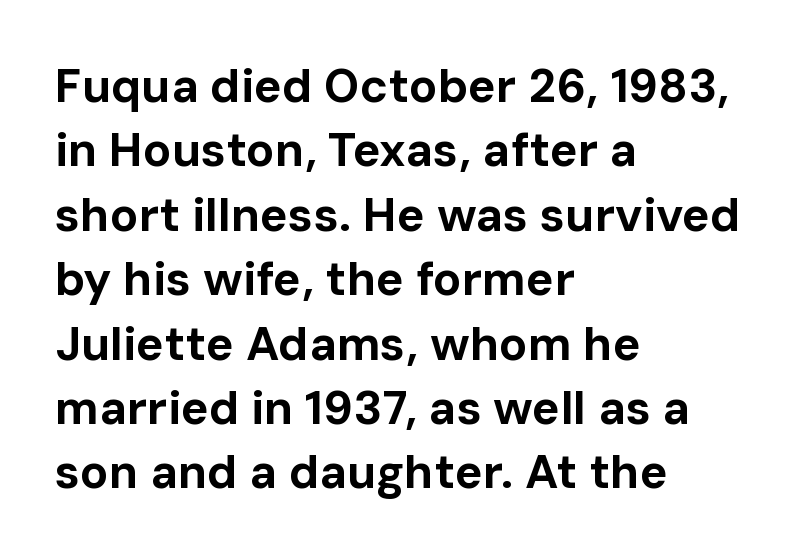
Designer's note — italics off, roman on. This rendering leaves character spacing at its baseline value. Each letter keeps its own natural width here, so spacing adapts to shape. Chunky letters — that's bold for sure. Typeset ragged right — the left edge is the straight one.
